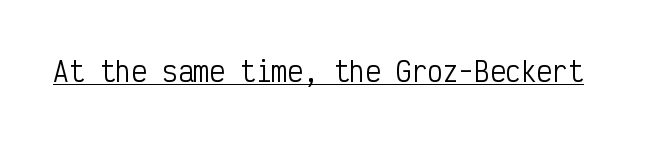
Q: Is the text bold? A: No.
Q: Is the text italic (slanted)? A: No, it is upright.
Q: Is the text underlined? A: Yes.
Q: Is the spacing between letters normal or unusually wide? A: Normal.
